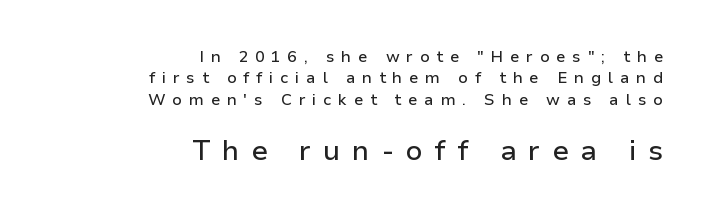
{"serif": "no", "italic": "no", "width": "normal", "stroke_contrast": "low", "x_height": "medium", "monospaced": "no", "underline": "no", "align": "right", "line_spacing": "normal", "line_spacing_ratio": 1.33, "letter_spacing": "wide", "letter_spacing_em": 0.42, "larger_block": "second", "size_ratio": 1.75, "glyph_px": 28}
